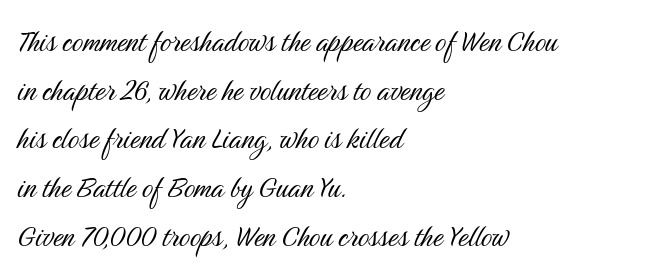
{"serif": "no", "bold": "no", "weight": "light", "width": "condensed", "stroke_contrast": "medium", "x_height": "medium", "monospaced": "no", "underline": "no", "align": "left", "line_spacing": "normal", "line_spacing_ratio": 1.39, "letter_spacing": "normal", "letter_spacing_em": 0.0, "glyph_px": 35}
